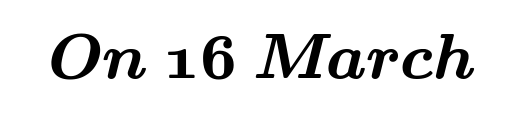
The image shows 64 px bold, wide serif type; set normal letter spacing, not underlined; medium stroke contrast and a small x-height.
